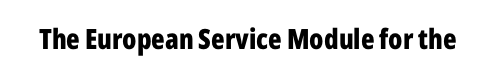
The image shows 28 px bold, condensed sans-serif type, upright; set normal letter spacing, not underlined; low stroke contrast and a medium x-height.
